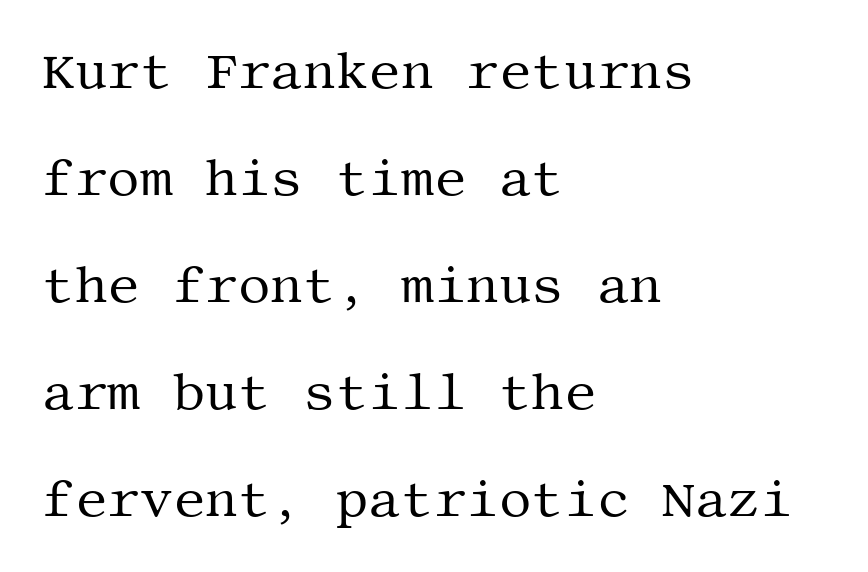
Any mark beneath the type? The region is blank. One glance says open: line gaps are wider than usual. Compared with a typical body face, this is equally light or lighter still. Posture: vertical. A student would call this left alignment; a typographer would say flush left, rag right. Honestly, the letter spacing is just normal — you wouldn't notice it.
